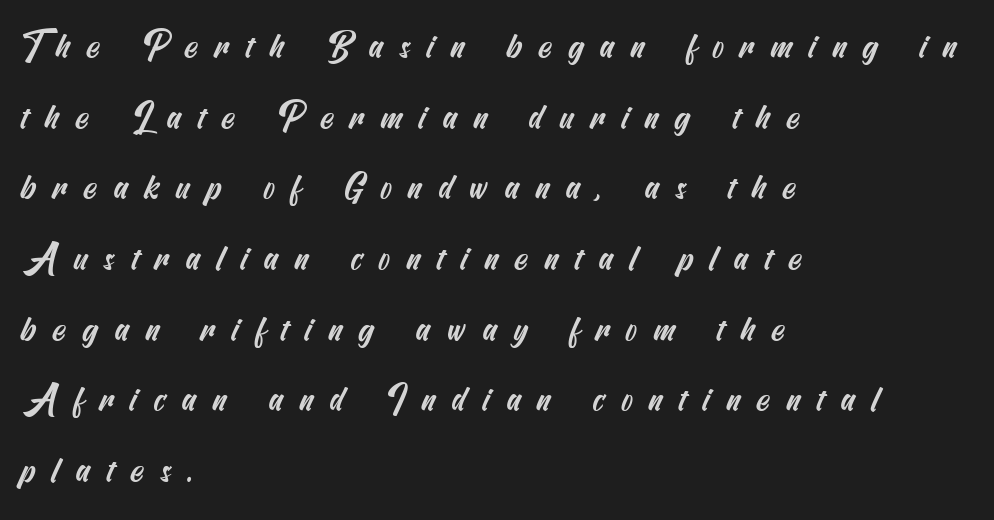
The image shows 35 px condensed sans-serif type; set left-aligned, loose line spacing (2.02x), unusually wide letter spacing (+0.46 em), not underlined; medium stroke contrast and a small x-height.
